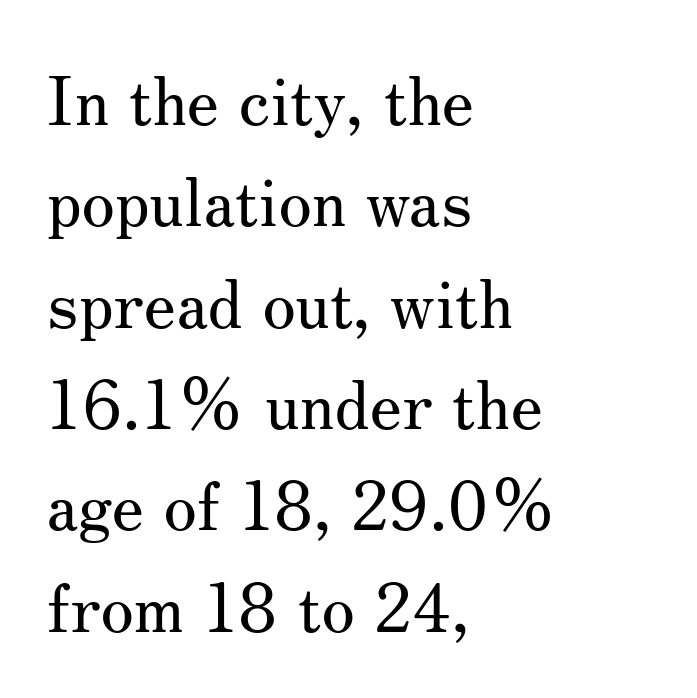
{"serif": "yes", "italic": "no", "bold": "no", "weight": "regular", "width": "normal", "stroke_contrast": "medium", "x_height": "small", "monospaced": "no", "underline": "no", "align": "left", "line_spacing": "normal", "line_spacing_ratio": 1.49, "letter_spacing": "normal", "letter_spacing_em": 0.0, "glyph_px": 68}
